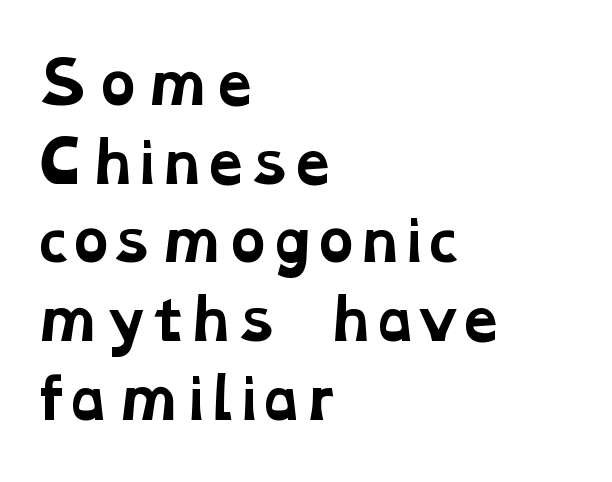
Font category for this specimen: serif. The tracking reads as untouched default to a designer's eye. A typesetter would call this proportional, since set widths differ per character. A bare baseline throughout the passage. Summary of vertical rhythm: regular, with standard interline spacing. Which margin do the lines hug? The left one — the right edge is uneven.
